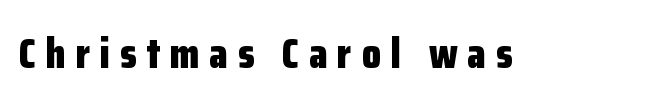
Q: Is the text bold? A: Yes.
Q: Is the text italic (slanted)? A: No, it is upright.
Q: Is the typeface a serif or a sans-serif typeface? A: Sans-serif.
Q: Is the text underlined? A: No.
Q: Is the spacing between letters normal or unusually wide? A: Unusually wide.
Q: Width (condensed, normal, or wide)? A: Condensed.
Q: Stroke contrast? A: Low.
Q: x-height? A: Medium.
Q: Monospaced? A: No.
